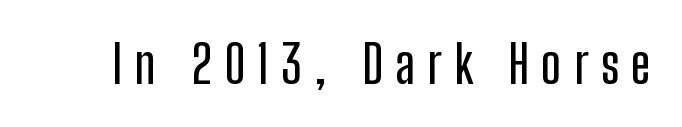
Q: Is the text italic (slanted)? A: No, it is upright.
Q: Is the typeface a serif or a sans-serif typeface? A: Sans-serif.
Q: Is the text underlined? A: No.
Q: Is the spacing between letters normal or unusually wide? A: Unusually wide.
Q: Width (condensed, normal, or wide)? A: Condensed.
Q: Stroke contrast? A: Low.
Q: x-height? A: Medium.
Q: Monospaced? A: No.
